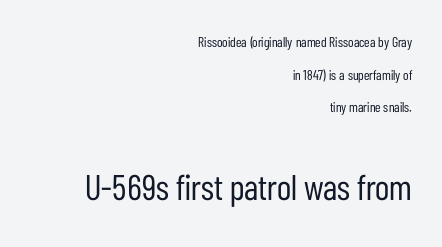
Q: Is the text bold? A: No.
Q: Is the text italic (slanted)? A: No, it is upright.
Q: Is the typeface a serif or a sans-serif typeface? A: Sans-serif.
Q: Is the text underlined? A: No.
Q: How is the paragraph aligned? A: Right-aligned.
Q: Is the spacing between letters normal or unusually wide? A: Normal.
Q: Is the spacing between lines tight, normal or loose? A: Loose.
Q: Which block of text is set in a larger size, the first (top) or the second (bottom)? A: The second (bottom) one.
Q: Width (condensed, normal, or wide)? A: Condensed.
Q: Stroke contrast? A: Low.
Q: x-height? A: Medium.
Q: Monospaced? A: No.
